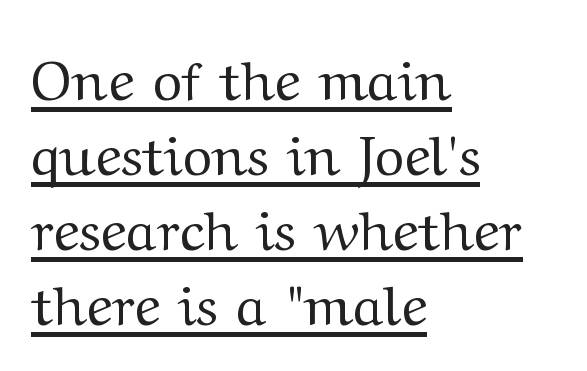
The image shows 56 px regular-weight, wide serif type, upright; set left-aligned, normal line spacing (1.34x), normal letter spacing, underlined; medium stroke contrast and a medium x-height.
